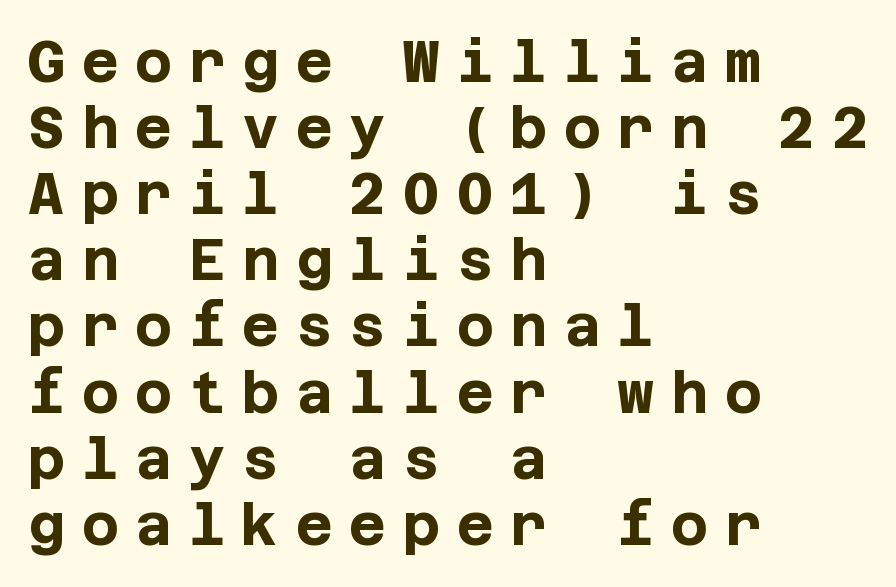
The image shows 57 px bold sans-serif type, upright; set left-aligned, line spacing 1.16x, unusually wide letter spacing (+0.29 em), not underlined; low stroke contrast and a large x-height.
